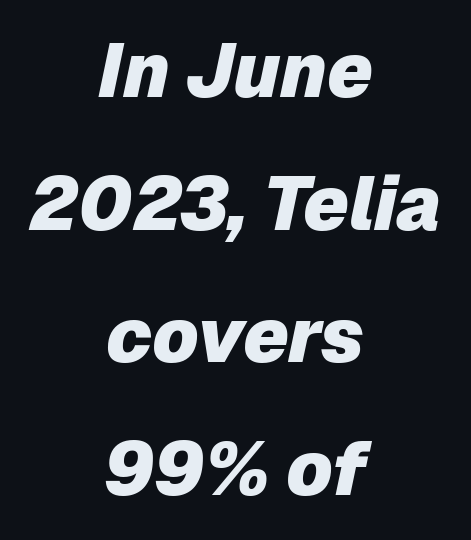
Q: Is the text bold? A: Yes.
Q: Is the text italic (slanted)? A: Yes, it leans right by about 12 degrees.
Q: Is the text underlined? A: No.
Q: How is the paragraph aligned? A: Centered.
Q: Is the spacing between letters normal or unusually wide? A: Normal.
Q: Width (condensed, normal, or wide)? A: Normal.
Q: Stroke contrast? A: Low.
Q: x-height? A: Medium.
Q: Monospaced? A: No.
